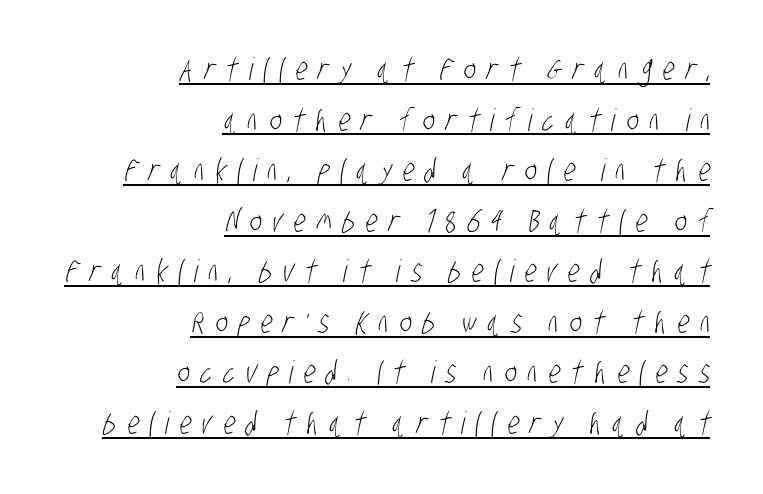
The image shows 31 px light, condensed sans-serif type; set right-aligned, normal line spacing (1.63x), unusually wide letter spacing (+0.35 em), underlined; low stroke contrast and a large x-height.
